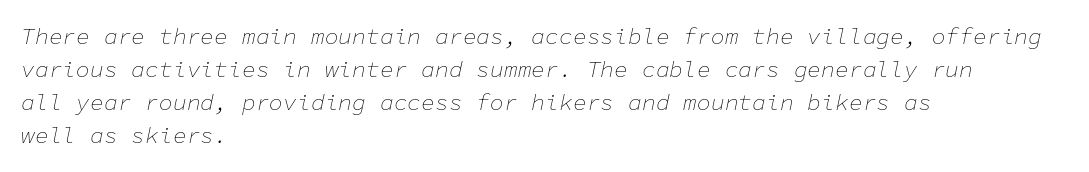
Evenly set lines give the paragraph a standard silhouette. The lettering tilts uniformly, giving the passage an italic look. The face used here is rendered with its standard letterfit. The typeface has the unassuming heft of standard copy or less. The space directly below the letters is spotless.
